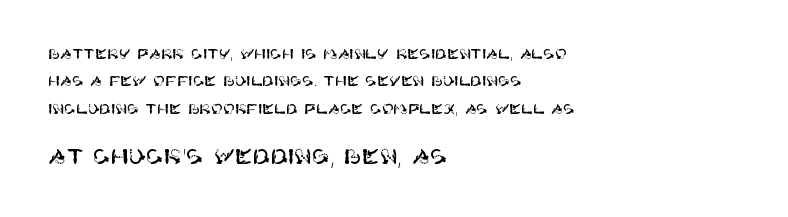
{"italic": "no", "underline": "no", "align": "left", "line_spacing": "loose", "line_spacing_ratio": 1.95, "letter_spacing": "normal", "letter_spacing_em": 0.0, "larger_block": "second", "size_ratio": 1.5, "glyph_px": 21}
